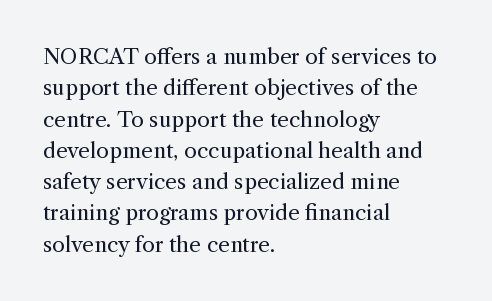
The image shows 21 px text type, upright; set left-aligned, normal line spacing (1.49x), normal letter spacing, not underlined.
